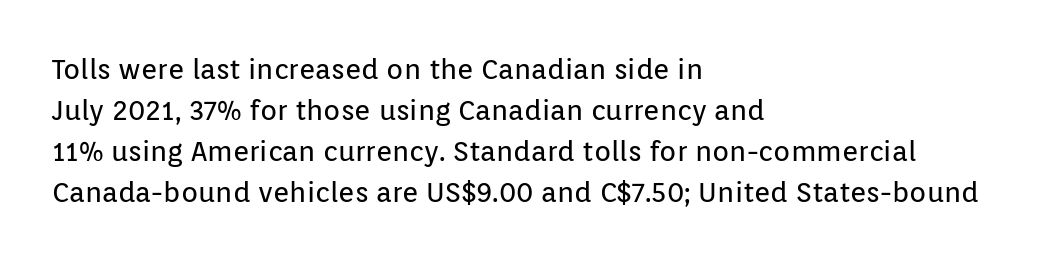
Glance below the letters and you will spot only blank space. These lines are set flush left with a ragged right edge. Upright lettering throughout. Leading matches the norm, producing a regular column.
